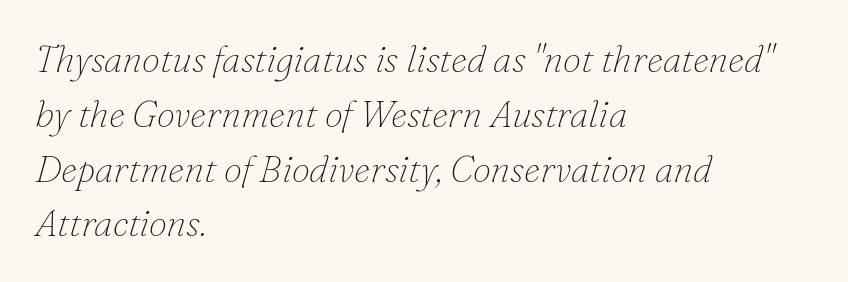
The image shows 37 px thin serif type, italic (leaning right); set left-aligned, normal line spacing (1.48x), normal letter spacing, not underlined; low stroke contrast and a small x-height.
